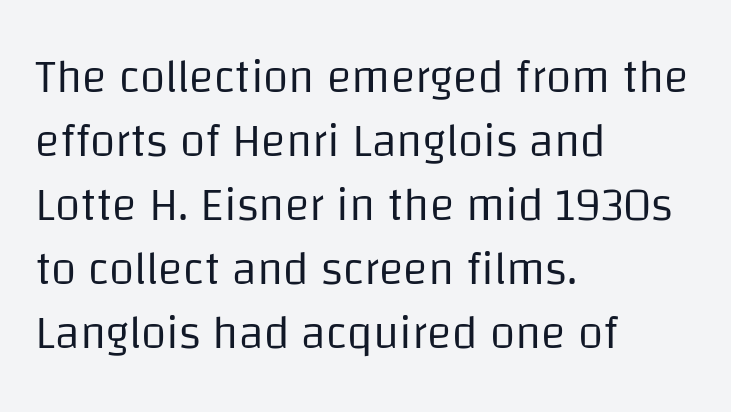
Q: Is the text bold? A: No.
Q: Is the text italic (slanted)? A: No, it is upright.
Q: Is the typeface a serif or a sans-serif typeface? A: Sans-serif.
Q: Is the text underlined? A: No.
Q: How is the paragraph aligned? A: Left-aligned.
Q: Is the spacing between letters normal or unusually wide? A: Normal.
Q: Is the spacing between lines tight, normal or loose? A: Normal.
Q: Width (condensed, normal, or wide)? A: Normal.
Q: Stroke contrast? A: Low.
Q: x-height? A: Large.
Q: Monospaced? A: No.
